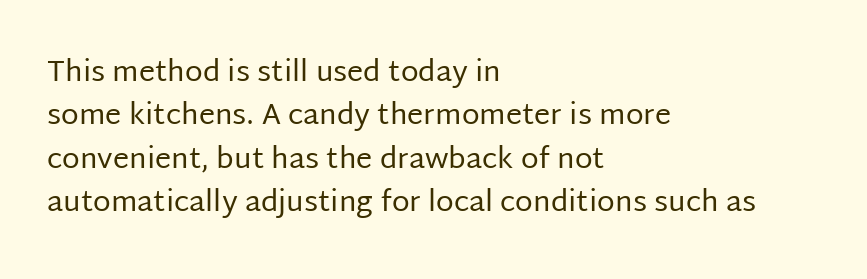
Q: Is the text bold? A: No.
Q: Is the text italic (slanted)? A: No, it is upright.
Q: Is the typeface a serif or a sans-serif typeface? A: Sans-serif.
Q: Is the text underlined? A: No.
Q: How is the paragraph aligned? A: Left-aligned.
Q: Is the spacing between letters normal or unusually wide? A: Normal.
Q: Is the spacing between lines tight, normal or loose? A: Normal.
Q: Width (condensed, normal, or wide)? A: Normal.
Q: Stroke contrast? A: Low.
Q: x-height? A: Large.
Q: Monospaced? A: No.
